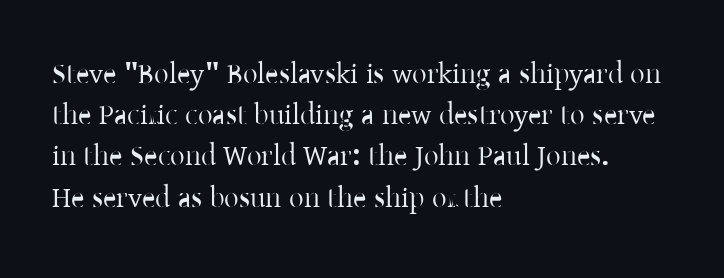
Each letter keeps its own natural width here, so spacing adapts to shape. There is no visible air inserted between adjacent glyphs. Baseline-to-baseline distance is the conventional proportion of letter height. The axis of the letterforms is exactly vertical.
